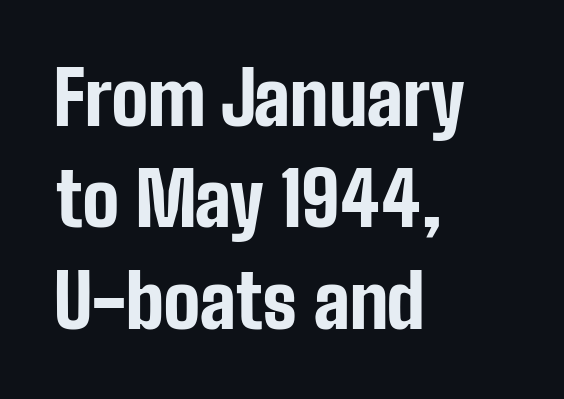
{"serif": "no", "italic": "no", "bold": "yes", "weight": "bold", "width": "condensed", "stroke_contrast": "low", "x_height": "medium", "monospaced": "no", "underline": "no", "align": "left", "line_spacing": "normal", "line_spacing_ratio": 1.39, "letter_spacing": "normal", "letter_spacing_em": 0.0, "glyph_px": 73}
